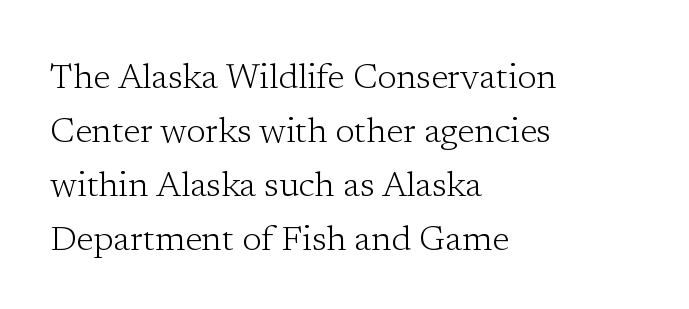
The image shows 35 px light serif type, upright; set left-aligned, normal line spacing (1.54x), normal letter spacing, not underlined; low stroke contrast and a medium x-height.
